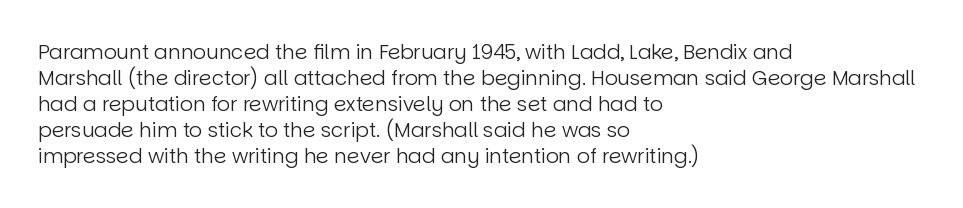
Q: Is the text bold? A: No.
Q: Is the text italic (slanted)? A: No, it is upright.
Q: Is the text underlined? A: No.
Q: How is the paragraph aligned? A: Left-aligned.
Q: Is the spacing between letters normal or unusually wide? A: Normal.
Q: Is the spacing between lines tight, normal or loose? A: Normal.
